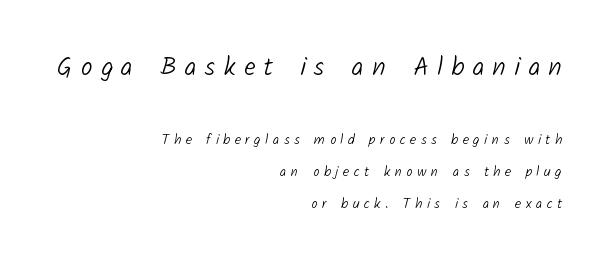
{"bold": "no", "underline": "no", "align": "right", "line_spacing": "loose", "line_spacing_ratio": 2.3, "letter_spacing": "wide", "letter_spacing_em": 0.32, "larger_block": "first", "size_ratio": 1.86, "glyph_px": 26}
